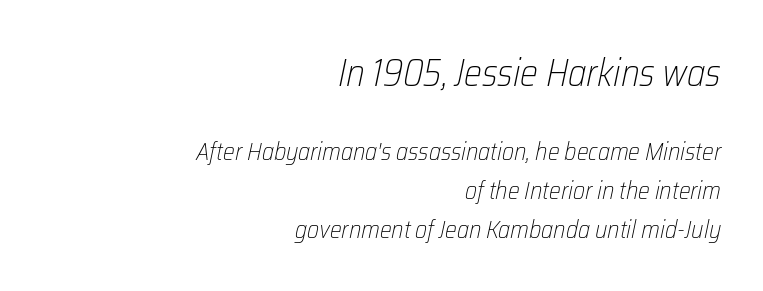
The image shows 38 px light, condensed type, italic (leaning right); set right-aligned, normal line spacing (1.55x), normal letter spacing, not underlined; the first (top) block is 1.52x larger; low stroke contrast and a medium x-height.
